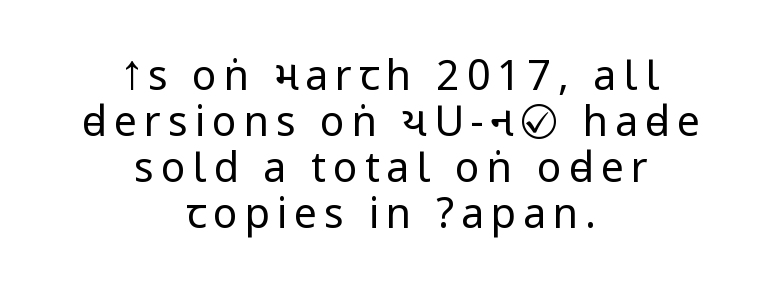
{"serif": "no", "italic": "no", "bold": "no", "weight": "regular", "width": "condensed", "stroke_contrast": "low", "underline": "no", "align": "center", "line_spacing": "tight", "line_spacing_ratio": 1.12, "glyph_px": 41}
